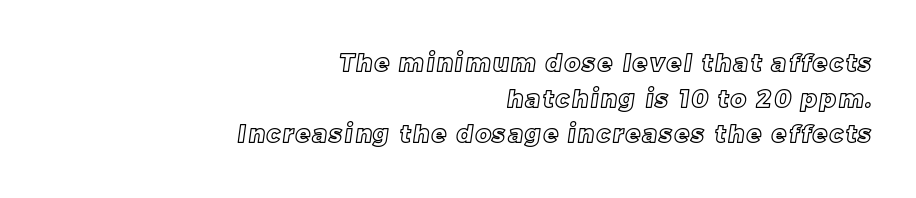
Horizontally, the lines are justified to the trailing edge only. Notice how descenders clear the ascenders below comfortably — that's standard leading. The zone under the glyphs is completely vacant.
